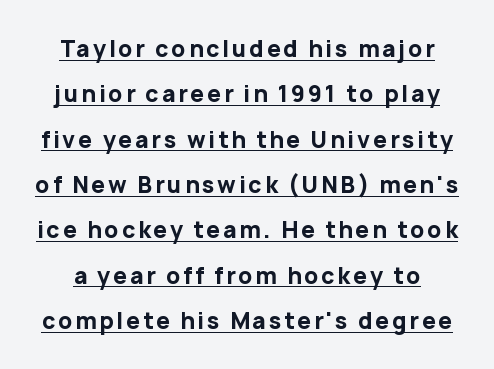
The axis of the letterforms is exactly vertical. Widely set lines give the paragraph a tall, airy silhouette. Plenty of ink on the page — the face is bold. In designer terms, the underline attribute is active on this setting.
